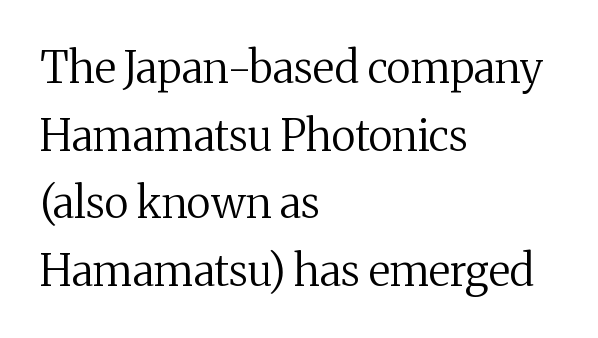
Q: Is the text bold? A: No.
Q: Is the text italic (slanted)? A: No, it is upright.
Q: Is the typeface a serif or a sans-serif typeface? A: Serif.
Q: Is the text underlined? A: No.
Q: How is the paragraph aligned? A: Left-aligned.
Q: Is the spacing between letters normal or unusually wide? A: Normal.
Q: Is the spacing between lines tight, normal or loose? A: Normal.
Q: Width (condensed, normal, or wide)? A: Normal.
Q: Stroke contrast? A: Medium.
Q: x-height? A: Medium.
Q: Monospaced? A: No.
